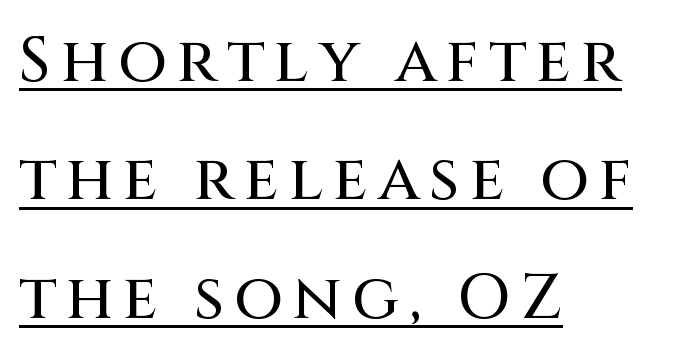
Q: Is the text italic (slanted)? A: No, it is upright.
Q: Is the typeface a serif or a sans-serif typeface? A: Sans-serif.
Q: Is the text underlined? A: Yes.
Q: How is the paragraph aligned? A: Left-aligned.
Q: Width (condensed, normal, or wide)? A: Normal.
Q: Stroke contrast? A: Medium.
Q: x-height? A: Large.
Q: Monospaced? A: No.
